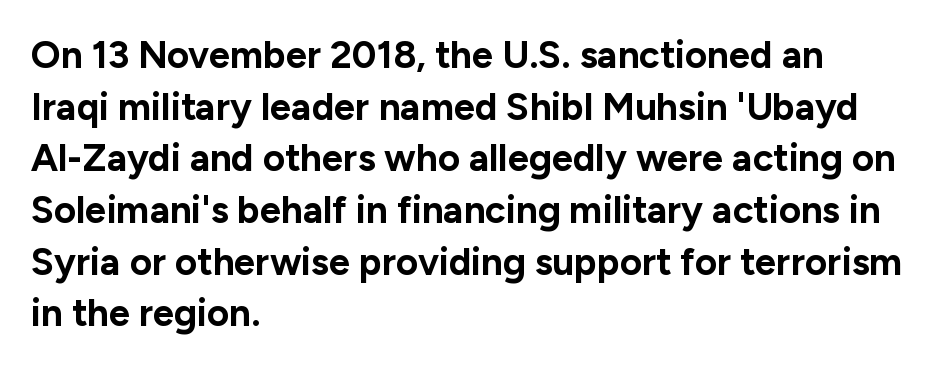
The image shows 38 px bold sans-serif type, upright; set left-aligned, normal line spacing (1.36x), normal letter spacing, not underlined; low stroke contrast and a medium x-height.
